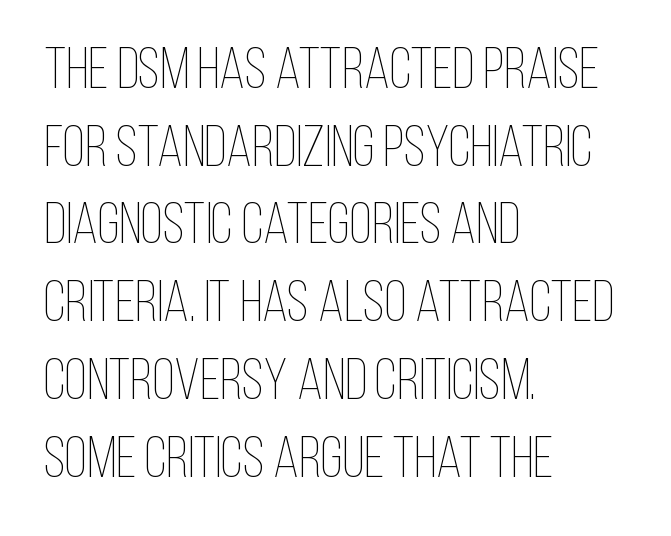
{"italic": "no", "bold": "no", "weight": "thin", "width": "condensed", "stroke_contrast": "low", "x_height": "large", "monospaced": "no", "underline": "no", "align": "left", "line_spacing": "normal", "line_spacing_ratio": 1.34, "letter_spacing": "normal", "letter_spacing_em": 0.0, "glyph_px": 58}
